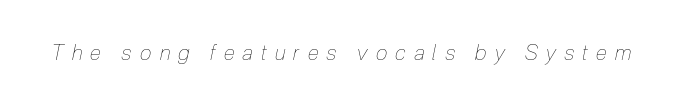
The image shows 21 px text type, italic (leaning right); set unusually wide letter spacing (+0.39 em), not underlined.
